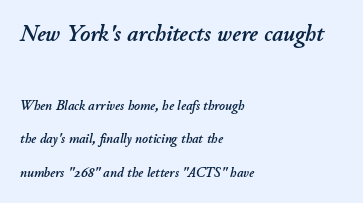
Words float on clear page, feet unadorned. The designer dialed line spacing up above the default. Notice how the stems are inclined rather than vertical — that's the hallmark of italics. These lines keep a tight, regular rhythm from letter to letter. These two chunks differ in scale, with the top chunk taking the larger measure.
